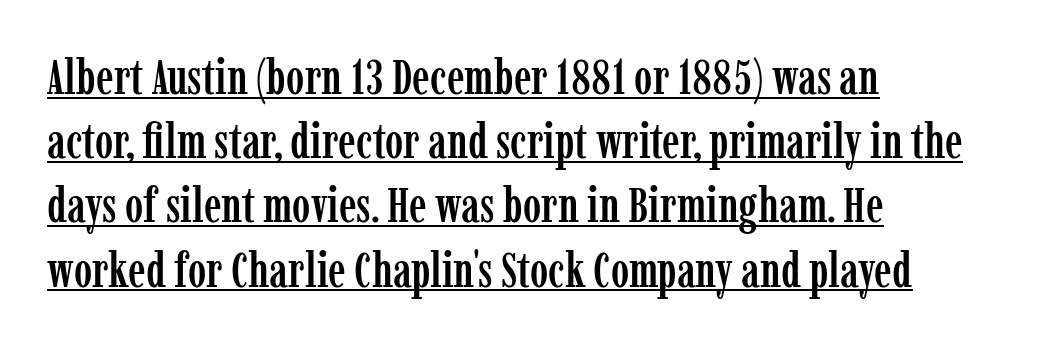
Unlike italic type, these characters show no tilt at all. Students, observe: this is what conventionally led text looks like. The lettering is marked with a stroke running underneath it. Visually the block forms a straight wall on the left and a jagged coastline on the right. The face used here is seriffed, in the tradition of book romans. The face used here is proportionally spaced, like ordinary book or web type.
